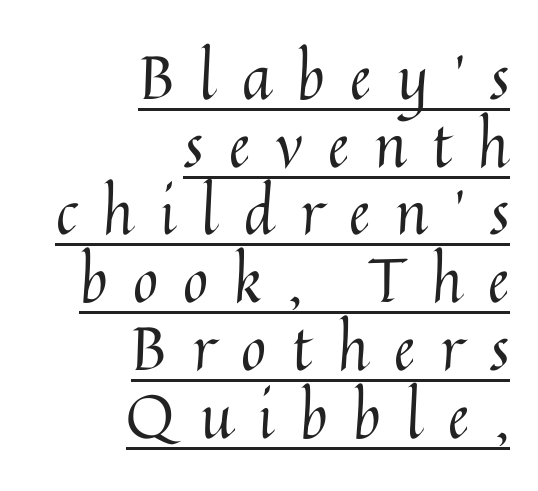
{"bold": "no", "weight": "regular", "width": "normal", "stroke_contrast": "medium", "x_height": "medium", "monospaced": "no", "underline": "yes", "align": "right", "line_spacing": "tight", "line_spacing_ratio": 1.11, "letter_spacing": "wide", "letter_spacing_em": 0.42, "glyph_px": 61}
